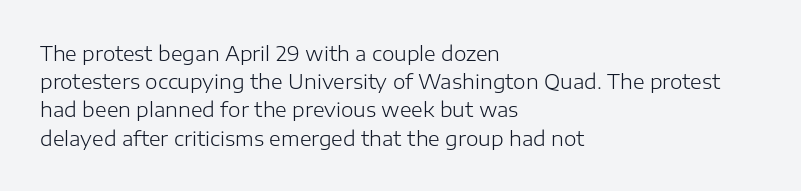
Q: Is the text bold? A: No.
Q: Is the text italic (slanted)? A: No, it is upright.
Q: Is the text underlined? A: No.
Q: How is the paragraph aligned? A: Left-aligned.
Q: Is the spacing between letters normal or unusually wide? A: Normal.
Q: Is the spacing between lines tight, normal or loose? A: Normal.
